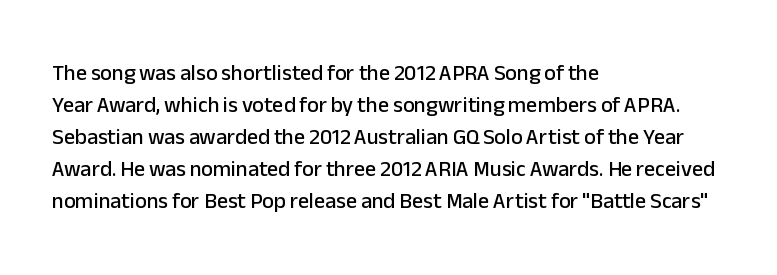
These lines were composed using upright roman letters. If you drew a ruler down the left edge, every line would touch it. In terms of leading, this rendering sits right in the middle. These lines keep a tight, regular rhythm from letter to letter. The glyphs are unaccompanied by any horizontal stroke below them.
